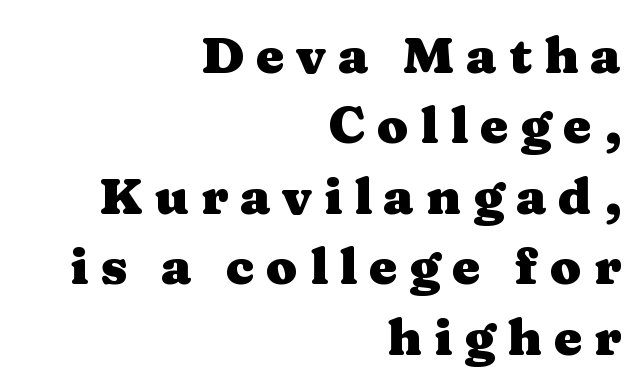
A typesetter would call this proportional, since set widths differ per character. Vertically, the passage feels balanced, rows spaced as you'd expect. The paragraph shown leans on its right margin. A typesetter would mark this as roman, not italic. Little horizontal feet cap the strokes, marking this as serif type. Type without underlining.
